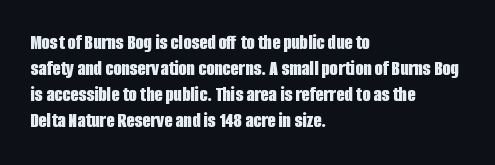
{"italic": "no", "bold": "yes", "underline": "no", "align": "left", "line_spacing_ratio": 1.24, "letter_spacing": "normal", "letter_spacing_em": 0.0, "glyph_px": 21}
